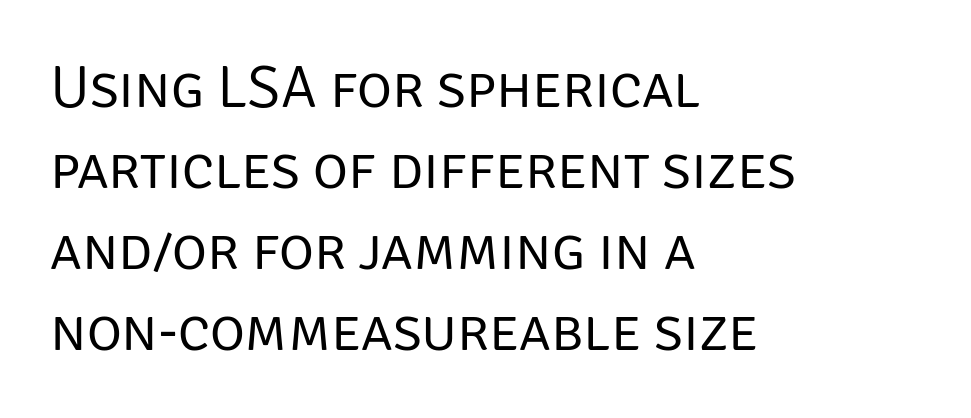
A classic flush-left, rag-right setting is used for this passage. Leading matches the norm, producing a regular column. Underline: absent. Type style note: lacks serifs. A typesetter would mark this as roman, not italic. Standard letterfit; no display-style spreading of the glyphs.
